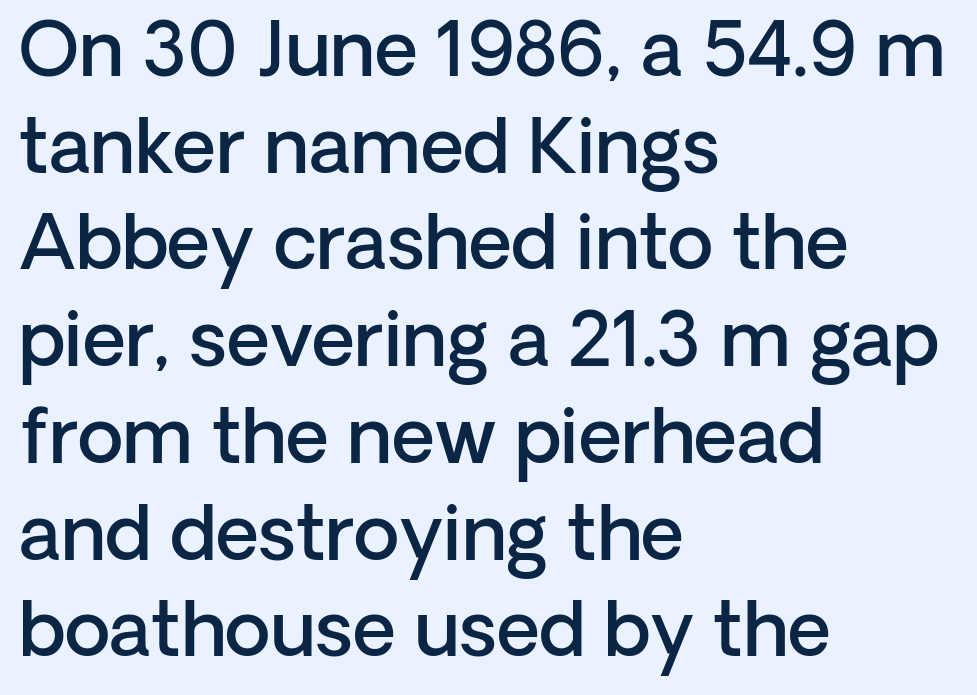
Q: Is the text bold? A: Semi-bold.
Q: Is the text italic (slanted)? A: No, it is upright.
Q: Is the typeface a serif or a sans-serif typeface? A: Sans-serif.
Q: Is the text underlined? A: No.
Q: How is the paragraph aligned? A: Left-aligned.
Q: Is the spacing between letters normal or unusually wide? A: Normal.
Q: Is the spacing between lines tight, normal or loose? A: Normal.
Q: Width (condensed, normal, or wide)? A: Normal.
Q: Stroke contrast? A: Low.
Q: x-height? A: Medium.
Q: Monospaced? A: No.
